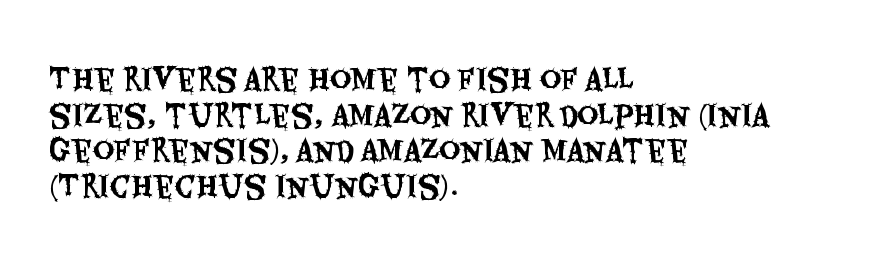
Character widths vary here, with narrow letters taking less room than wide ones. Spacing between characters is what you'd get straight out of the box. What kind of face is this? One without serifs — a sans. Underline: absent.
